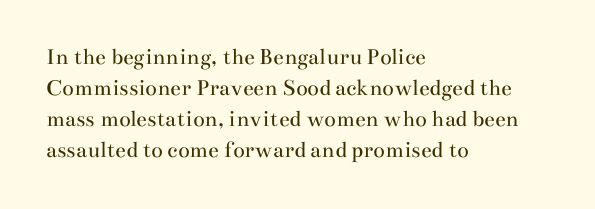
{"italic": "no", "bold": "no", "underline": "no", "align": "left", "line_spacing": "normal", "line_spacing_ratio": 1.29, "letter_spacing": "normal", "letter_spacing_em": 0.0, "glyph_px": 24}
